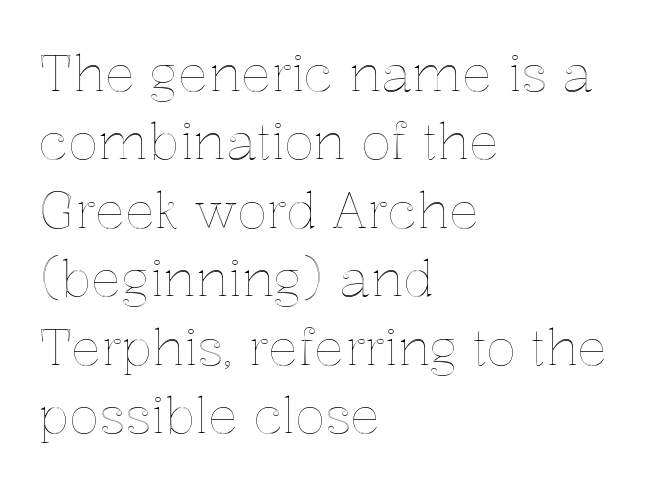
Q: Is the text italic (slanted)? A: No, it is upright.
Q: Is the text underlined? A: No.
Q: How is the paragraph aligned? A: Left-aligned.
Q: Is the spacing between letters normal or unusually wide? A: Normal.
Q: Is the spacing between lines tight, normal or loose? A: Normal.
Q: Width (condensed, normal, or wide)? A: Normal.
Q: x-height? A: Medium.
Q: Monospaced? A: No.
